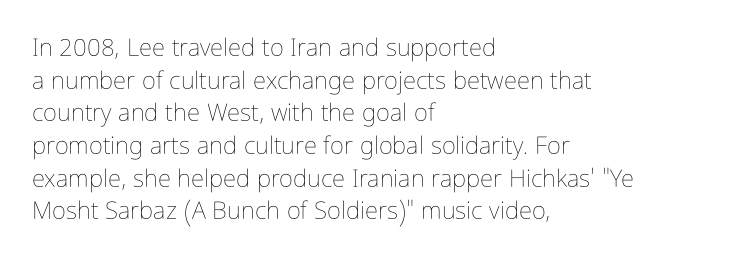
Plain, unruled lines of type. Ordinary non-slanted type is in use. Does extra space separate the letters? No, they use regular spacing. This is not heavy type; no bold has been used. These lines sit exactly where default settings would place them. Reading down the block, your eye returns to a fixed left position each line.
